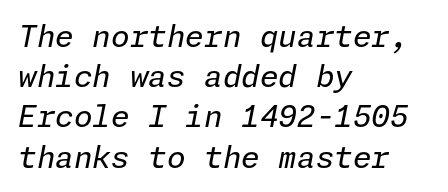
A light-to-regular cut is what we see here. Leading: standard. Glyph-to-glyph distance matches everyday printed text. Check under the words: just untouched page.
